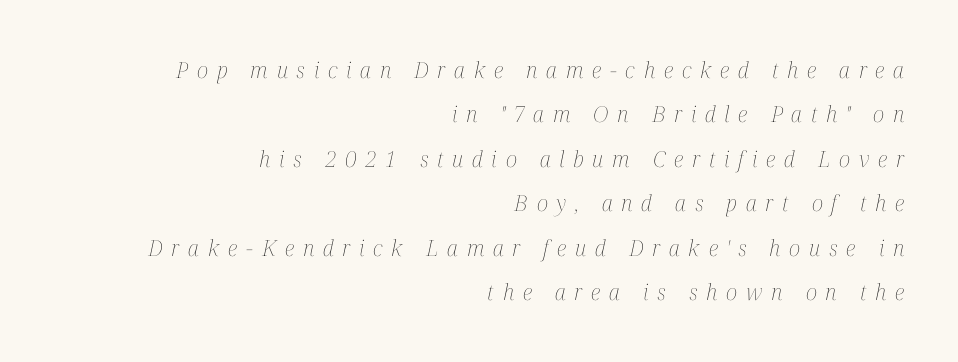
{"italic": "yes", "lean": "right", "slant_degrees": 12, "bold": "no", "underline": "no", "align": "right", "line_spacing": "loose", "line_spacing_ratio": 2.02, "letter_spacing": "wide", "letter_spacing_em": 0.4, "glyph_px": 22}
